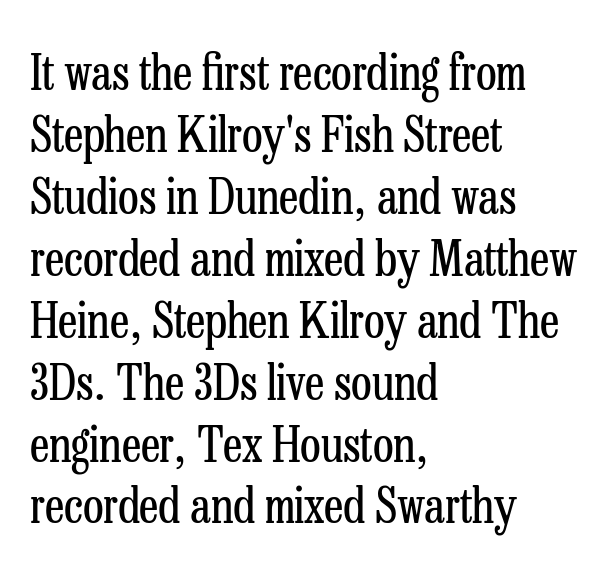
Q: Is the text bold? A: No.
Q: Is the text italic (slanted)? A: No, it is upright.
Q: Is the typeface a serif or a sans-serif typeface? A: Serif.
Q: Is the text underlined? A: No.
Q: How is the paragraph aligned? A: Left-aligned.
Q: Is the spacing between letters normal or unusually wide? A: Normal.
Q: Is the spacing between lines tight, normal or loose? A: Normal.
Q: Width (condensed, normal, or wide)? A: Condensed.
Q: Stroke contrast? A: Low.
Q: x-height? A: Medium.
Q: Monospaced? A: No.
